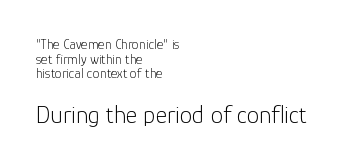
{"italic": "no", "bold": "no", "underline": "no", "align": "left", "line_spacing": "tight", "line_spacing_ratio": 1.05, "letter_spacing": "normal", "letter_spacing_em": 0.0, "larger_block": "second", "size_ratio": 1.79, "glyph_px": 25}
